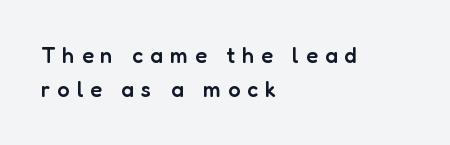
{"italic": "no", "bold": "semi", "underline": "no", "align": "left", "line_spacing": "normal", "line_spacing_ratio": 1.55, "letter_spacing": "wide", "letter_spacing_em": 0.32, "glyph_px": 22}
